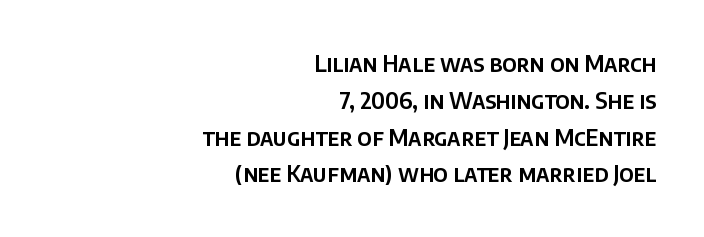
{"italic": "no", "underline": "no", "align": "right", "line_spacing": "normal", "line_spacing_ratio": 1.6, "letter_spacing": "normal", "letter_spacing_em": 0.0, "glyph_px": 23}
